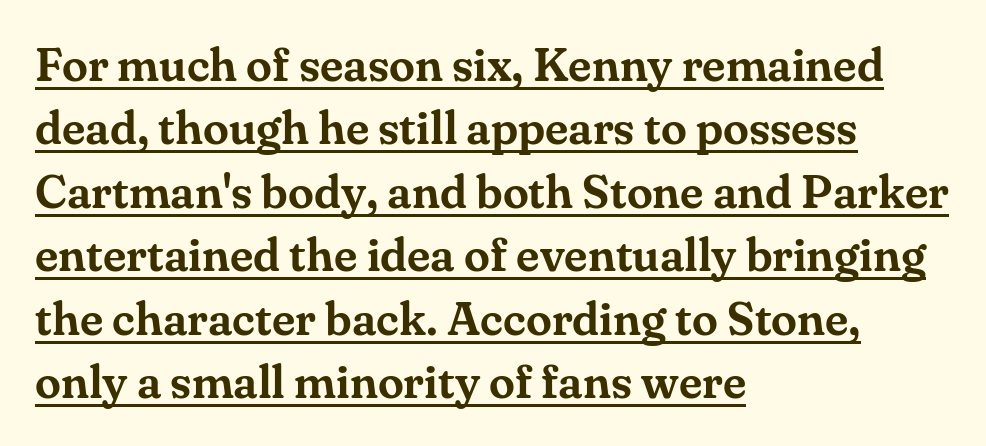
Q: Is the text italic (slanted)? A: No, it is upright.
Q: Is the typeface a serif or a sans-serif typeface? A: Serif.
Q: Is the text underlined? A: Yes.
Q: How is the paragraph aligned? A: Left-aligned.
Q: Is the spacing between letters normal or unusually wide? A: Normal.
Q: Is the spacing between lines tight, normal or loose? A: Normal.
Q: Width (condensed, normal, or wide)? A: Normal.
Q: Stroke contrast? A: Medium.
Q: x-height? A: Small.
Q: Monospaced? A: No.
